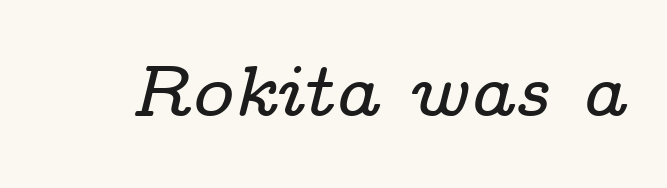
The image shows 72 px wide serif type, italic (leaning right); set normal letter spacing, not underlined; low stroke contrast and a medium x-height.
